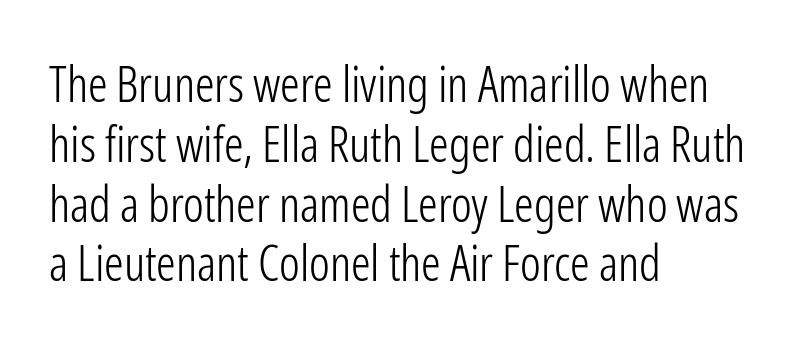
The image shows 49 px light, condensed sans-serif type, upright; set left-aligned, line spacing 1.22x, normal letter spacing, not underlined; low stroke contrast and a medium x-height.
